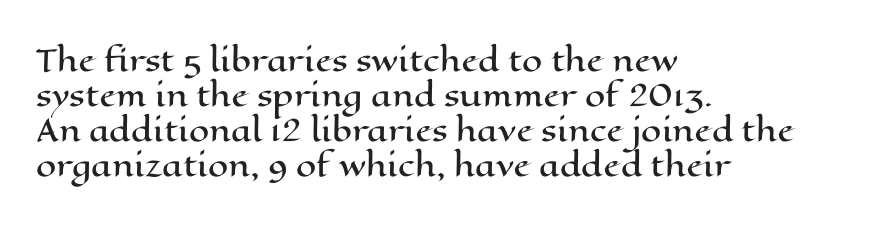
{"italic": "no", "width": "wide", "stroke_contrast": "high", "x_height": "medium", "monospaced": "no", "underline": "no", "align": "left", "line_spacing_ratio": 1.21, "letter_spacing": "normal", "letter_spacing_em": 0.0, "glyph_px": 29}
